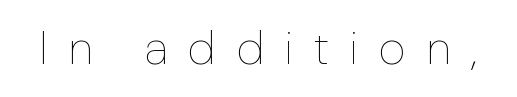
Q: Is the text bold? A: No.
Q: Is the text italic (slanted)? A: No, it is upright.
Q: Is the text underlined? A: No.
Q: Is the spacing between letters normal or unusually wide? A: Unusually wide.
Q: Width (condensed, normal, or wide)? A: Condensed.
Q: Stroke contrast? A: Low.
Q: x-height? A: Medium.
Q: Monospaced? A: No.
